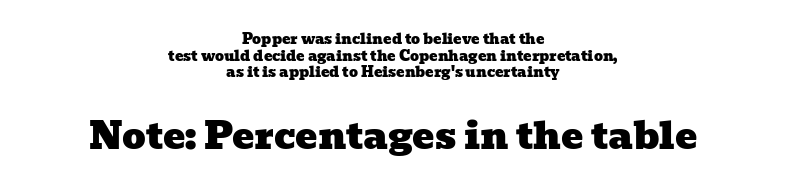
The block sitting lower on the canvas is the one with enlarged characters. These lines are rendered in a variable-pitch font. A serif font was chosen for this passage. No extra tracking has been applied to these lines. If you folded the block vertically in half, each line would mirror itself in length. Honestly, there is no underline to notice here at all.
